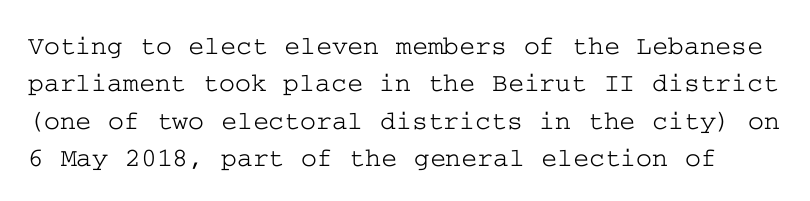
Q: Is the text italic (slanted)? A: No, it is upright.
Q: Is the text underlined? A: No.
Q: Is the spacing between letters normal or unusually wide? A: Normal.
Q: Is the spacing between lines tight, normal or loose? A: Normal.
